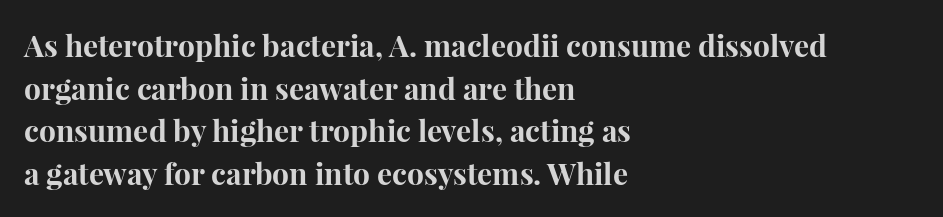
{"serif": "yes", "italic": "no", "bold": "yes", "weight": "bold", "width": "normal", "stroke_contrast": "high", "x_height": "medium", "monospaced": "no", "underline": "no", "align": "left", "line_spacing": "normal", "line_spacing_ratio": 1.42, "letter_spacing": "normal", "letter_spacing_em": 0.0, "glyph_px": 30}
